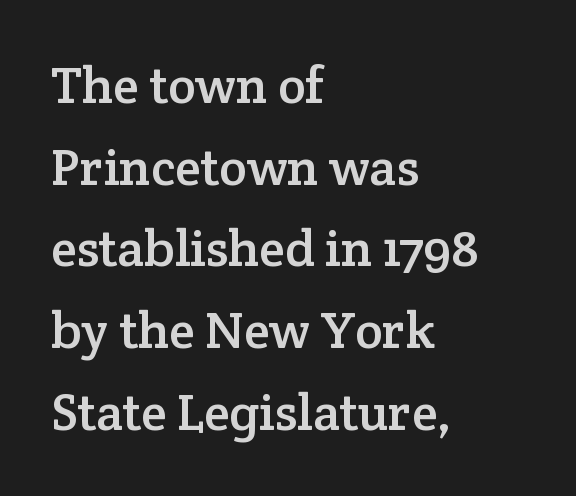
Looks like regular typesetting: each glyph gets only the width it needs. Little horizontal feet cap the strokes, marking this as serif type. Honestly, there is no underline to notice here at all. Normally led — the rows are evenly, conventionally spaced. Notice how the stems are strictly vertical — no italics here. Students, note that the glyphs here touch the page at normal intervals.
